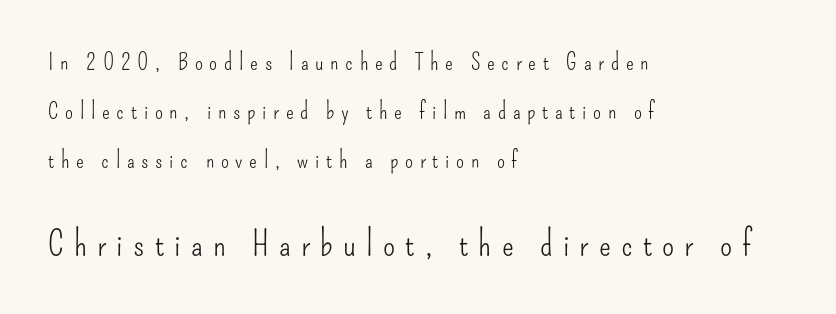
The image shows 35 px light, condensed sans-serif type, upright; set left-aligned, loose line spacing (2.13x), unusually wide letter spacing (+0.29 em), not underlined; the second (bottom) block is 1.52x larger; low stroke contrast and a small x-height.
